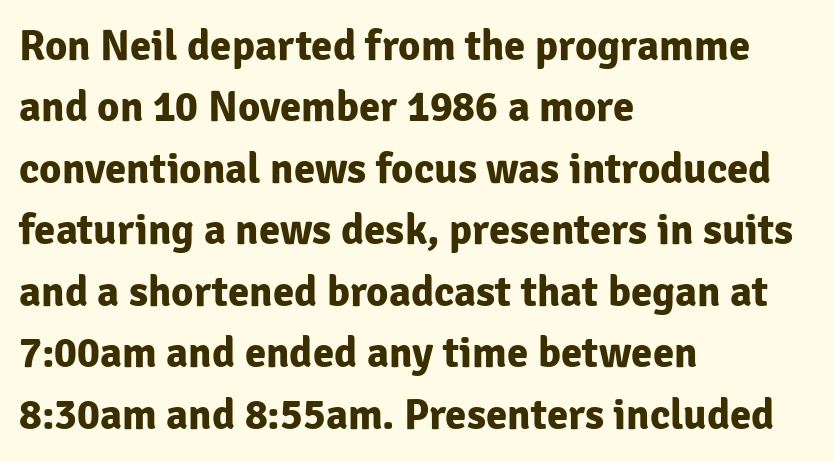
Q: Is the text bold? A: Yes.
Q: Is the text italic (slanted)? A: No, it is upright.
Q: Is the typeface a serif or a sans-serif typeface? A: Sans-serif.
Q: Is the text underlined? A: No.
Q: How is the paragraph aligned? A: Left-aligned.
Q: Is the spacing between letters normal or unusually wide? A: Normal.
Q: Is the spacing between lines tight, normal or loose? A: Normal.
Q: Width (condensed, normal, or wide)? A: Normal.
Q: Stroke contrast? A: Low.
Q: x-height? A: Medium.
Q: Monospaced? A: No.
